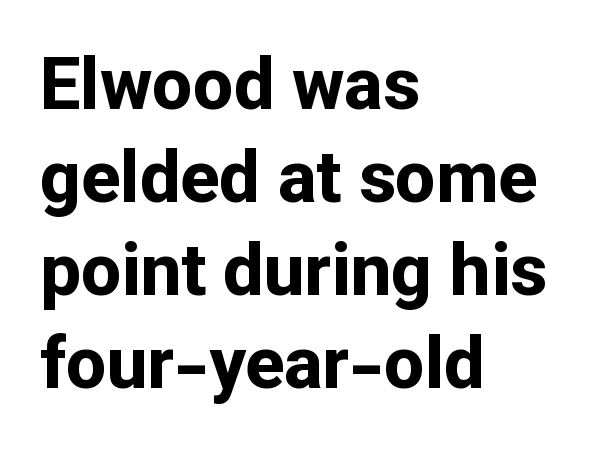
Students, observe: this is what conventionally led text looks like. Alignment: flush left. Every character sits straight up, as roman type does. Font category for this specimen: sans-serif. A bare baseline throughout the passage.
